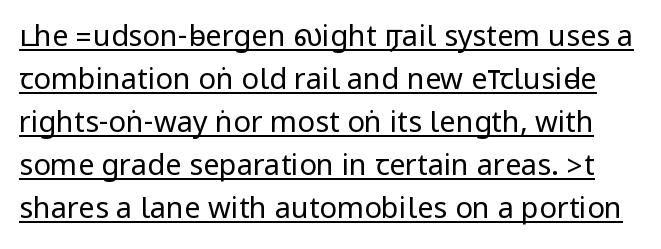
The image shows 29 px regular-weight, condensed sans-serif type, upright; set normal line spacing (1.48x), normal letter spacing, underlined; low stroke contrast.
